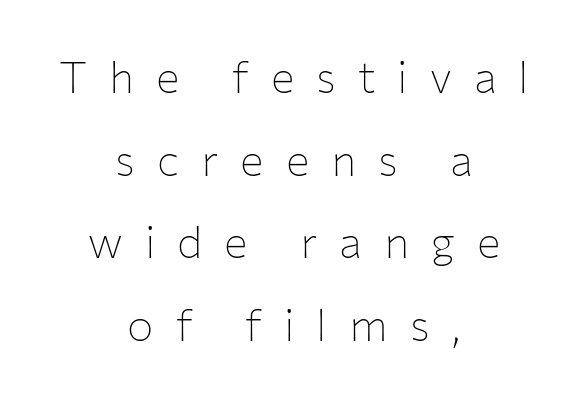
{"serif": "no", "italic": "no", "bold": "no", "weight": "thin", "width": "normal", "stroke_contrast": "low", "x_height": "medium", "monospaced": "no", "underline": "no", "align": "center", "line_spacing_ratio": 1.88, "letter_spacing": "wide", "letter_spacing_em": 0.5, "glyph_px": 44}
